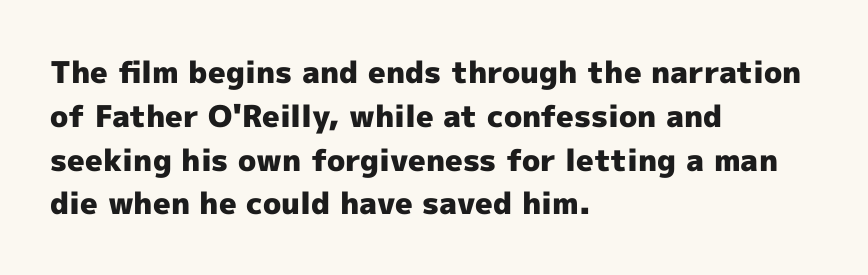
{"serif": "no", "italic": "no", "bold": "yes", "weight": "heavy", "width": "normal", "x_height": "medium", "monospaced": "no", "underline": "no", "align": "left", "line_spacing": "normal", "line_spacing_ratio": 1.46, "letter_spacing": "normal", "letter_spacing_em": 0.0, "glyph_px": 30}
